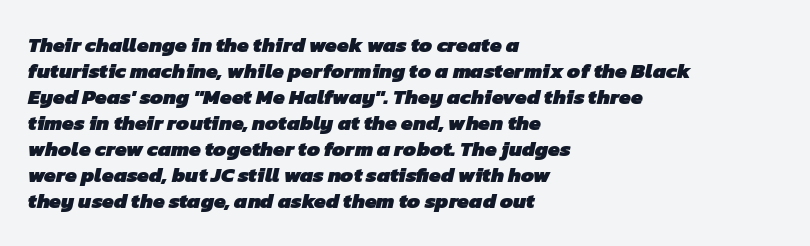
The image shows 21 px bold type; set left-aligned, line spacing 1.24x, normal letter spacing, not underlined.
